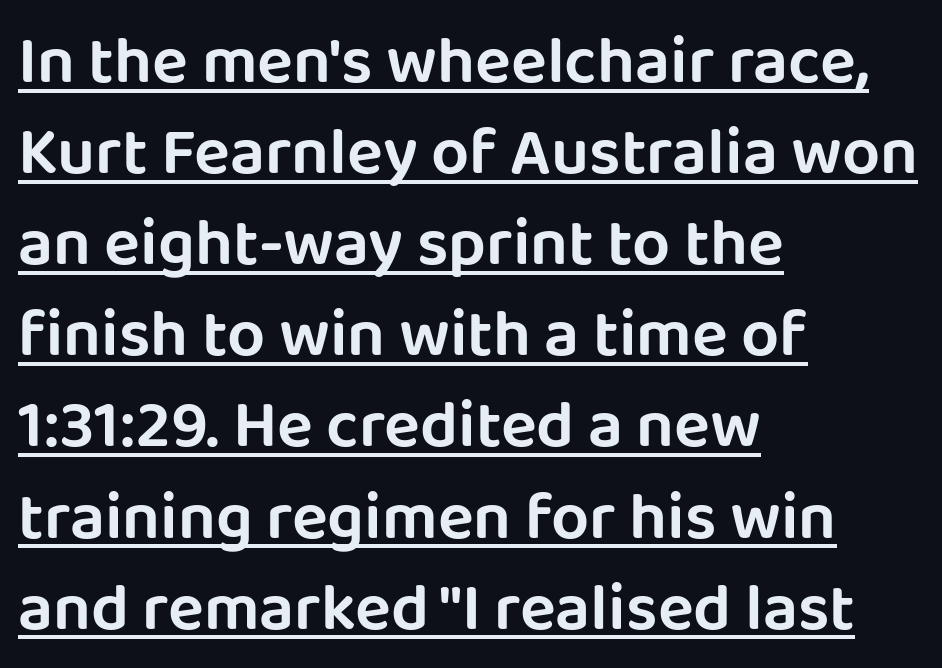
Type style note: lacks serifs. Caption: standard tracking, unaltered. Nope, not italic — everything's standing straight. Line starts are locked; line ends wander. Has an underline been added? It has.
